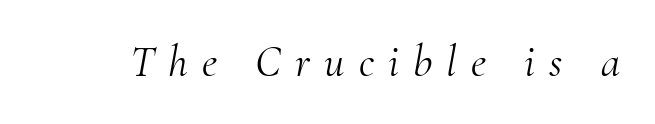
These lines are rendered in a variable-pitch font. Anything drawn beneath the words? Only blank space. The letters carry serifs — small finishing strokes at the ends of their stems. The horizontal fit of the characters is loose and conspicuously gappy.
